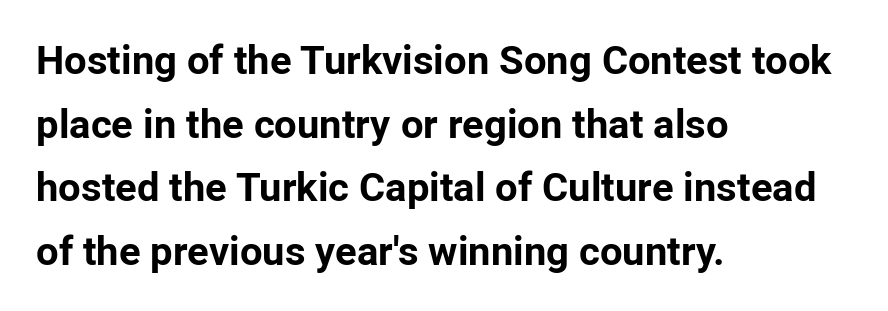
{"serif": "no", "italic": "no", "bold": "yes", "weight": "bold", "width": "normal", "stroke_contrast": "low", "x_height": "medium", "monospaced": "no", "underline": "no", "align": "left", "line_spacing": "normal", "line_spacing_ratio": 1.59, "letter_spacing": "normal", "letter_spacing_em": 0.0, "glyph_px": 40}
